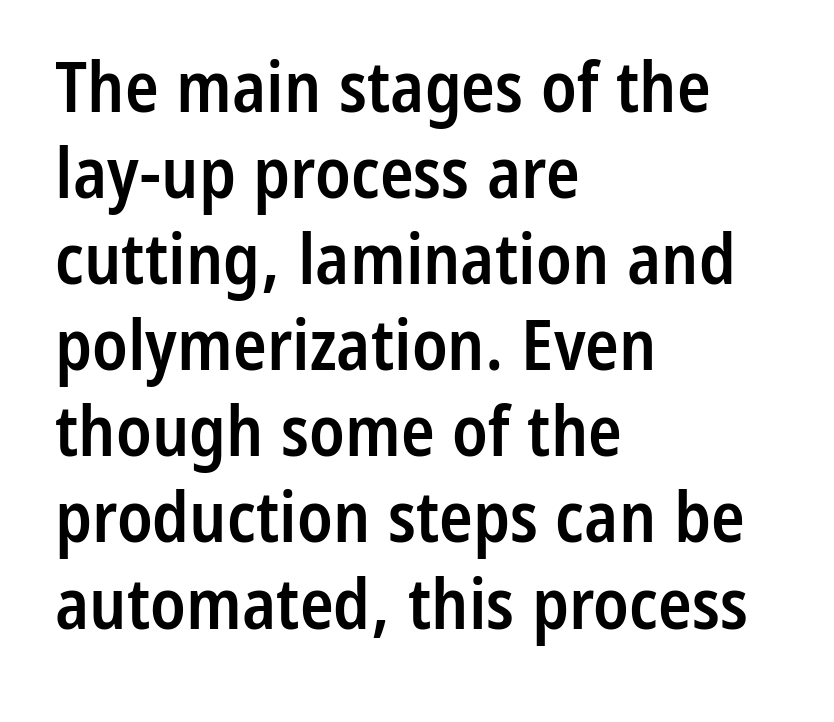
{"serif": "no", "italic": "no", "bold": "semi", "weight": "semibold", "width": "condensed", "stroke_contrast": "low", "x_height": "medium", "monospaced": "no", "underline": "no", "align": "left", "line_spacing_ratio": 1.23, "letter_spacing": "normal", "letter_spacing_em": 0.0, "glyph_px": 70}
